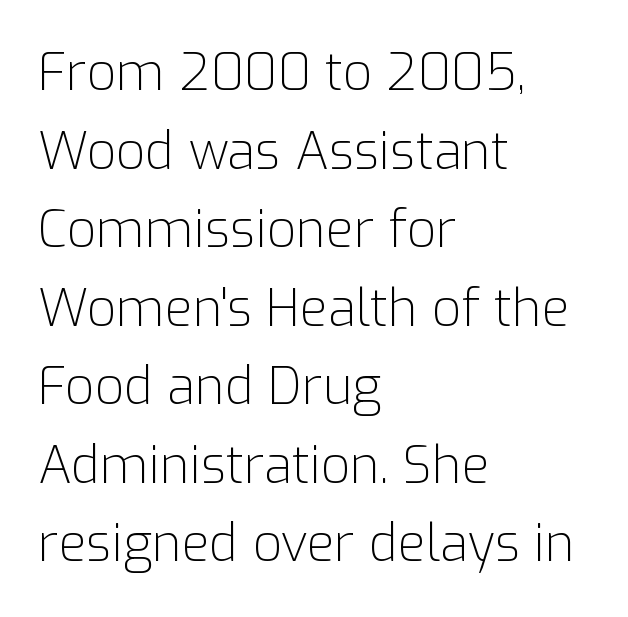
Q: Is the text bold? A: No.
Q: Is the text italic (slanted)? A: No, it is upright.
Q: Is the typeface a serif or a sans-serif typeface? A: Sans-serif.
Q: Is the text underlined? A: No.
Q: How is the paragraph aligned? A: Left-aligned.
Q: Is the spacing between letters normal or unusually wide? A: Normal.
Q: Is the spacing between lines tight, normal or loose? A: Normal.
Q: Width (condensed, normal, or wide)? A: Normal.
Q: Stroke contrast? A: Low.
Q: x-height? A: Medium.
Q: Monospaced? A: No.
